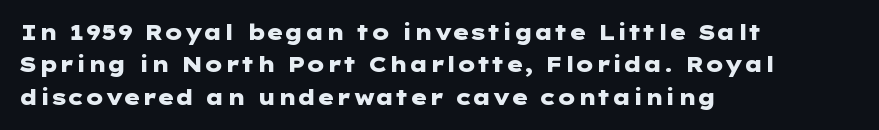
Unlike italic type, these characters show no tilt at all. Line starts are locked; line ends wander. Characters follow at the spacing the type designer built in. On the weight axis this lands at bold, roughly 700. The passage shown is not underscored anywhere.
